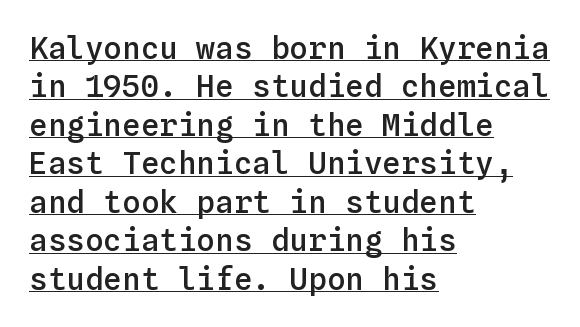
{"italic": "no", "bold": "semi", "weight": "semibold", "width": "normal", "stroke_contrast": "low", "x_height": "medium", "monospaced": "yes", "underline": "yes", "align": "left", "line_spacing_ratio": 1.24, "letter_spacing": "normal", "letter_spacing_em": 0.0, "glyph_px": 31}
